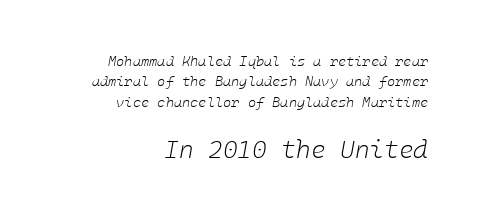
Q: Is the text bold? A: No.
Q: Is the text italic (slanted)? A: Yes, it leans right by about 10 degrees.
Q: Is the text underlined? A: No.
Q: How is the paragraph aligned? A: Right-aligned.
Q: Is the spacing between letters normal or unusually wide? A: Normal.
Q: Is the spacing between lines tight, normal or loose? A: Normal.
Q: Which block of text is set in a larger size, the first (top) or the second (bottom)? A: The second (bottom) one.
